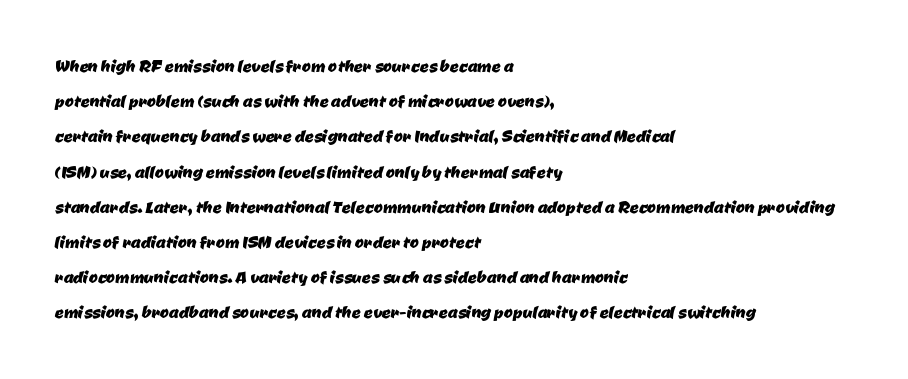
The image shows 22 px text type; set left-aligned, normal line spacing (1.6x), normal letter spacing, not underlined.
